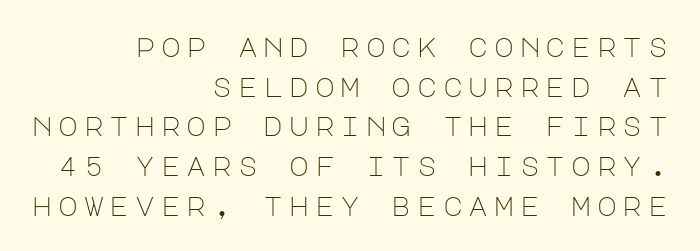
Q: Is the text bold? A: No.
Q: Is the text italic (slanted)? A: No, it is upright.
Q: Is the text underlined? A: No.
Q: How is the paragraph aligned? A: Right-aligned.
Q: Is the spacing between letters normal or unusually wide? A: Unusually wide.
Q: Is the spacing between lines tight, normal or loose? A: Normal.
